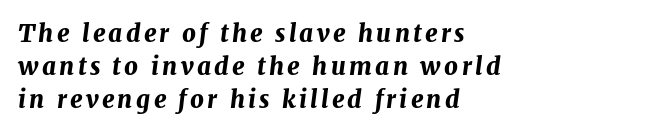
{"italic": "yes", "lean": "right", "slant_degrees": 7, "bold": "yes", "underline": "no", "align": "left", "line_spacing": "normal", "line_spacing_ratio": 1.37, "glyph_px": 24}
